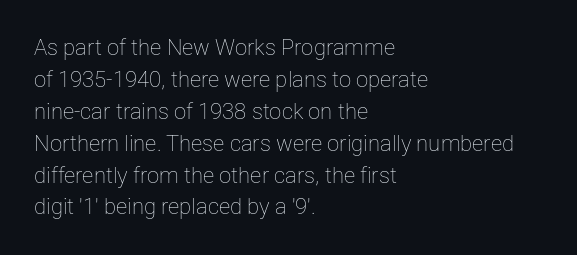
Q: Is the text bold? A: No.
Q: Is the text italic (slanted)? A: No, it is upright.
Q: Is the text underlined? A: No.
Q: How is the paragraph aligned? A: Left-aligned.
Q: Is the spacing between letters normal or unusually wide? A: Normal.
Q: Is the spacing between lines tight, normal or loose? A: Normal.
